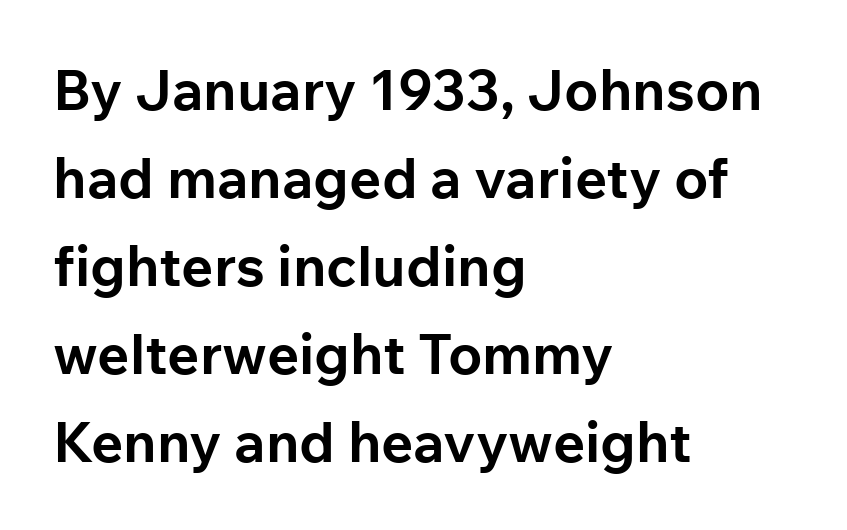
Q: Is the text bold? A: Yes.
Q: Is the text italic (slanted)? A: No, it is upright.
Q: Is the typeface a serif or a sans-serif typeface? A: Sans-serif.
Q: Is the text underlined? A: No.
Q: How is the paragraph aligned? A: Left-aligned.
Q: Is the spacing between letters normal or unusually wide? A: Normal.
Q: Is the spacing between lines tight, normal or loose? A: Normal.
Q: Width (condensed, normal, or wide)? A: Normal.
Q: Stroke contrast? A: Low.
Q: x-height? A: Medium.
Q: Monospaced? A: No.
